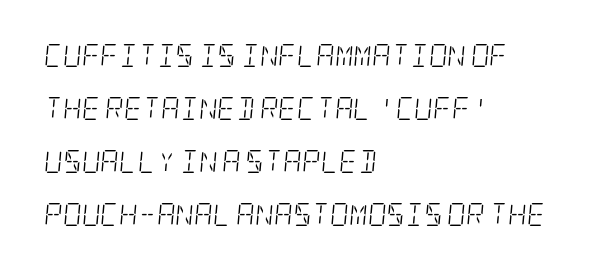
Q: Is the text bold? A: No.
Q: Is the text italic (slanted)? A: Yes, it leans right by about 5 degrees.
Q: Is the text underlined? A: No.
Q: How is the paragraph aligned? A: Left-aligned.
Q: Is the spacing between letters normal or unusually wide? A: Normal.
Q: Is the spacing between lines tight, normal or loose? A: Loose.
